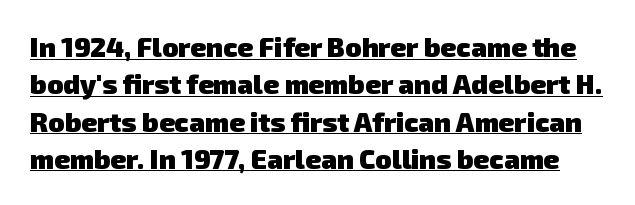
Q: Is the text bold? A: Yes.
Q: Is the text underlined? A: Yes.
Q: Is the spacing between letters normal or unusually wide? A: Normal.
Q: Is the spacing between lines tight, normal or loose? A: Normal.
